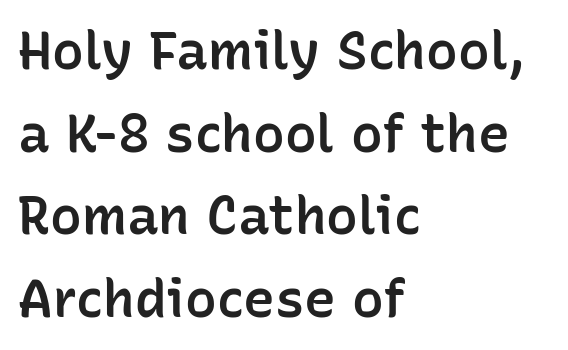
Q: Is the text bold? A: Semi-bold.
Q: Is the text italic (slanted)? A: No, it is upright.
Q: Is the typeface a serif or a sans-serif typeface? A: Sans-serif.
Q: Is the text underlined? A: No.
Q: How is the paragraph aligned? A: Left-aligned.
Q: Is the spacing between letters normal or unusually wide? A: Normal.
Q: Is the spacing between lines tight, normal or loose? A: Normal.
Q: Width (condensed, normal, or wide)? A: Normal.
Q: Stroke contrast? A: Low.
Q: x-height? A: Medium.
Q: Monospaced? A: No.
